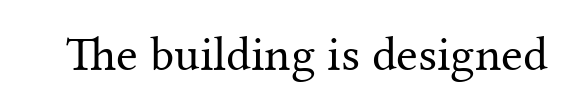
{"serif": "yes", "italic": "no", "bold": "no", "weight": "regular", "width": "normal", "stroke_contrast": "medium", "x_height": "medium", "monospaced": "no", "underline": "no", "letter_spacing": "normal", "letter_spacing_em": 0.0, "glyph_px": 49}
